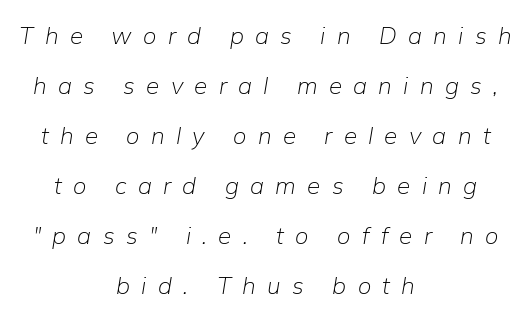
The image shows 24 px text type, italic (leaning right); set centered, loose line spacing (2.08x), unusually wide letter spacing (+0.47 em), not underlined.
